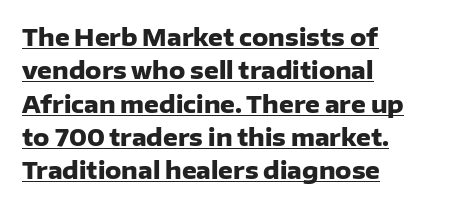
{"italic": "no", "bold": "yes", "underline": "yes", "align": "left", "line_spacing": "normal", "line_spacing_ratio": 1.45, "letter_spacing": "normal", "letter_spacing_em": 0.0, "glyph_px": 23}
